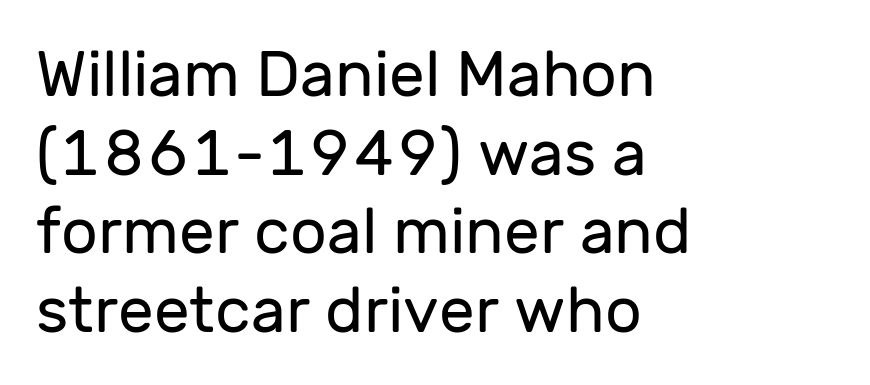
The image shows 64 px regular-weight sans-serif type, upright; set left-aligned, line spacing 1.23x, normal letter spacing, not underlined; low stroke contrast and a medium x-height.
